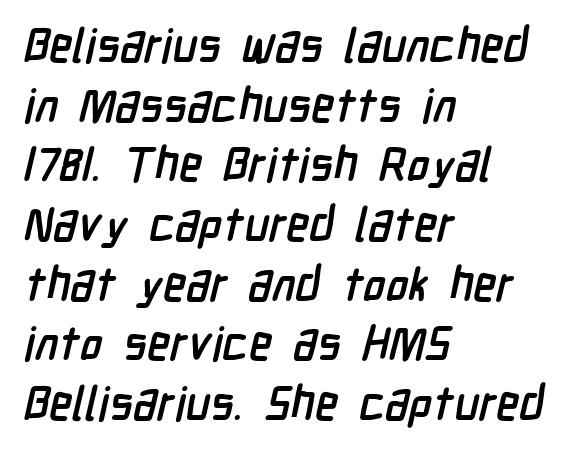
The typeface chosen for these lines omits serifs. This rendering features lettering with no underline. A typesetter would call this proportional, since set widths differ per character. The letterforms sit shoulder to shoulder at normal distance.
